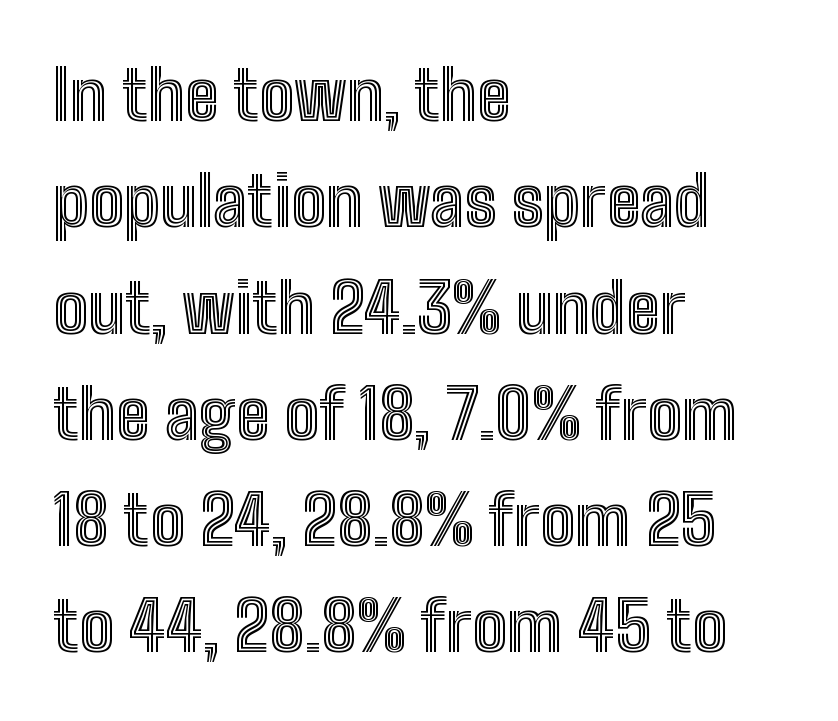
The image shows 69 px condensed type, upright; set left-aligned, normal line spacing (1.54x), normal letter spacing, not underlined; a medium x-height.
